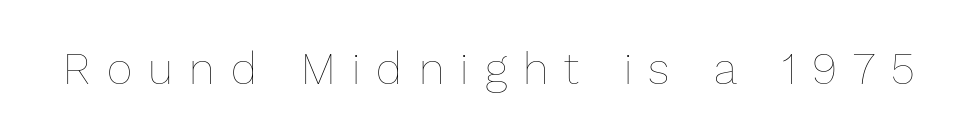
The image shows 44 px thin type, upright; set unusually wide letter spacing (+0.37 em), not underlined; low stroke contrast and a medium x-height.
